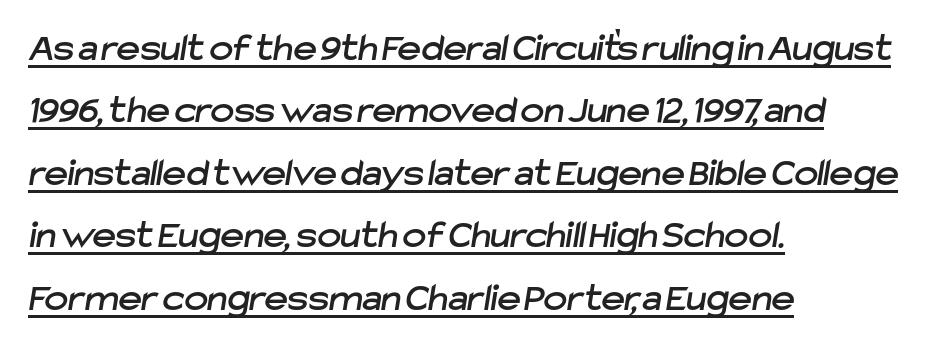
{"serif": "no", "width": "normal", "stroke_contrast": "low", "x_height": "medium", "monospaced": "no", "underline": "yes", "align": "left", "line_spacing": "normal", "line_spacing_ratio": 1.56, "letter_spacing": "normal", "letter_spacing_em": 0.0, "glyph_px": 40}
